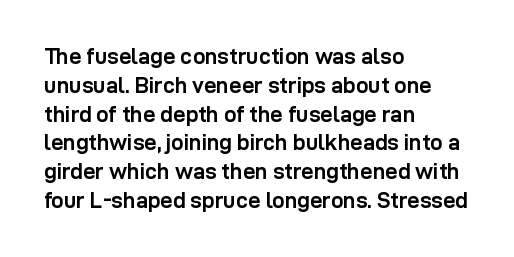
{"italic": "no", "bold": "yes", "underline": "no", "align": "left", "line_spacing": "normal", "line_spacing_ratio": 1.31, "letter_spacing": "normal", "letter_spacing_em": 0.0, "glyph_px": 22}
